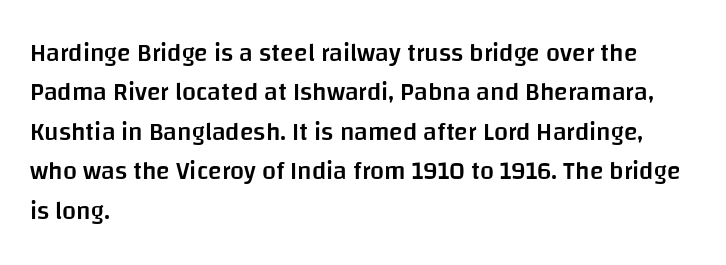
{"italic": "no", "bold": "semi", "underline": "no", "align": "left", "line_spacing": "normal", "line_spacing_ratio": 1.58, "letter_spacing": "normal", "letter_spacing_em": 0.0, "glyph_px": 25}
